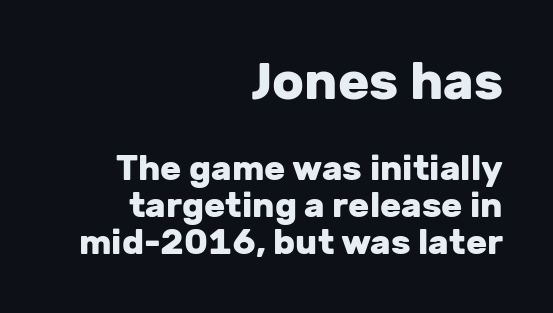
{"serif": "no", "italic": "no", "bold": "yes", "weight": "heavy", "width": "normal", "stroke_contrast": "low", "x_height": "medium", "monospaced": "no", "underline": "no", "align": "right", "line_spacing": "tight", "line_spacing_ratio": 1.06, "letter_spacing": "normal", "letter_spacing_em": 0.0, "larger_block": "first", "size_ratio": 1.49, "glyph_px": 52}
